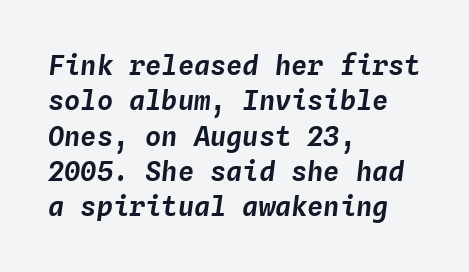
{"italic": "yes", "lean": "right", "slant_degrees": 4, "underline": "no", "align": "left", "line_spacing": "normal", "line_spacing_ratio": 1.31, "letter_spacing": "normal", "letter_spacing_em": 0.0, "glyph_px": 27}
